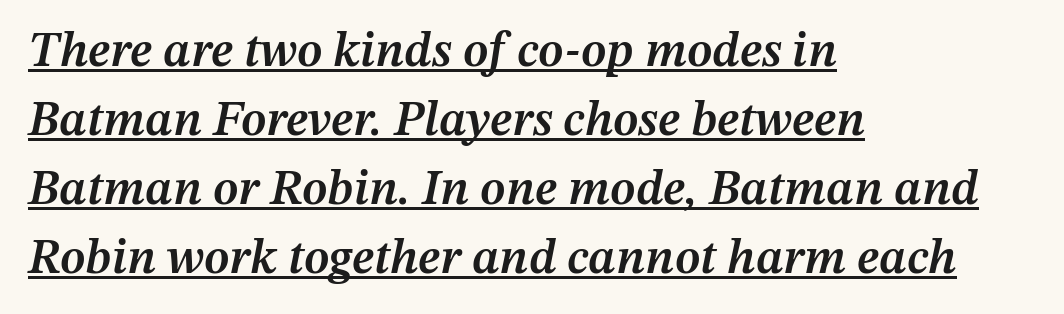
{"italic": "yes", "lean": "right", "slant_degrees": 12, "bold": "semi", "weight": "semibold", "width": "normal", "stroke_contrast": "medium", "x_height": "medium", "monospaced": "no", "underline": "yes", "align": "left", "line_spacing": "normal", "line_spacing_ratio": 1.41, "letter_spacing": "normal", "letter_spacing_em": 0.0, "glyph_px": 49}
